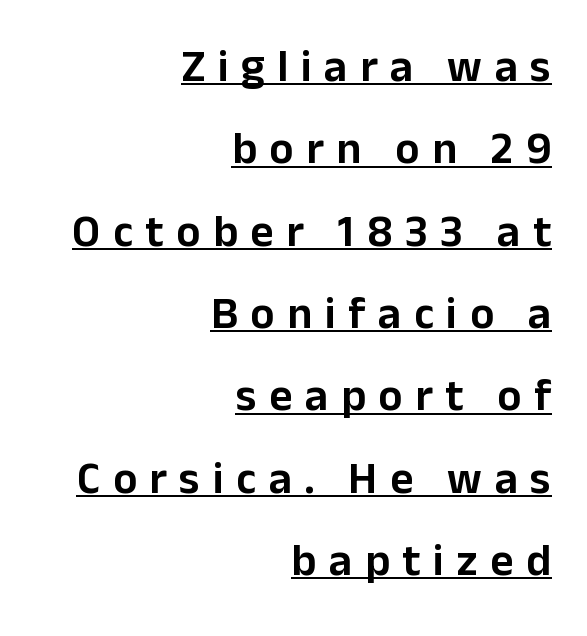
Q: Is the text italic (slanted)? A: No, it is upright.
Q: Is the typeface a serif or a sans-serif typeface? A: Sans-serif.
Q: Is the text underlined? A: Yes.
Q: How is the paragraph aligned? A: Right-aligned.
Q: Is the spacing between letters normal or unusually wide? A: Unusually wide.
Q: Width (condensed, normal, or wide)? A: Normal.
Q: Stroke contrast? A: Low.
Q: x-height? A: Medium.
Q: Monospaced? A: No.
